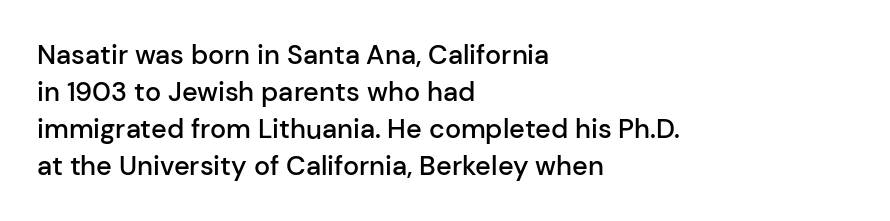
{"italic": "no", "bold": "semi", "underline": "no", "align": "left", "line_spacing": "normal", "line_spacing_ratio": 1.37, "letter_spacing": "normal", "letter_spacing_em": 0.0, "glyph_px": 27}
